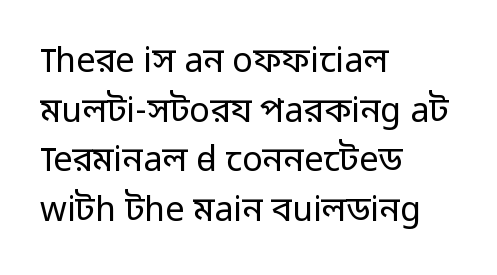
Reading down the column, the eye jumps a familiar distance to each next line. No chunkiness to these letters — they're not bold. Italic? Not at all — the glyphs are vertical. Each letter keeps its own natural width here, so spacing adapts to shape.
